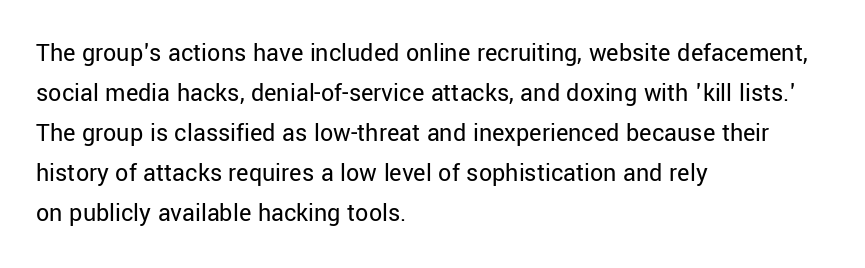
Descender tails drop into unmarked territory. Stroke mass is kept to a normal reading level or below. Default kerning and tracking; the words read as compact shapes. Teacher's note: observe the even left margin — that is flush-left alignment.
